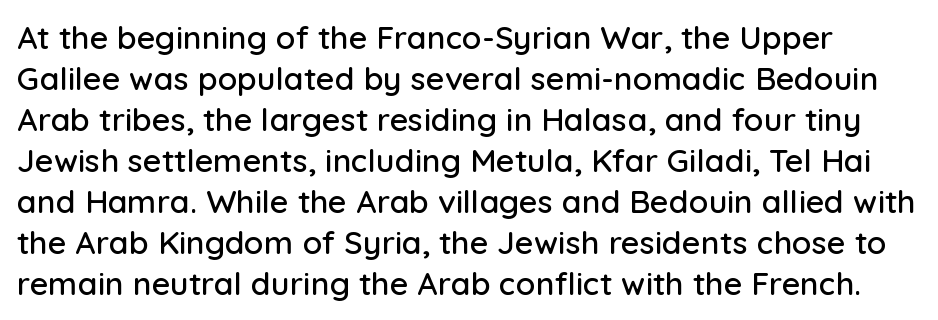
The image shows 32 px sans-serif type, upright; set normal line spacing (1.28x), normal letter spacing, not underlined; low stroke contrast and a medium x-height.
